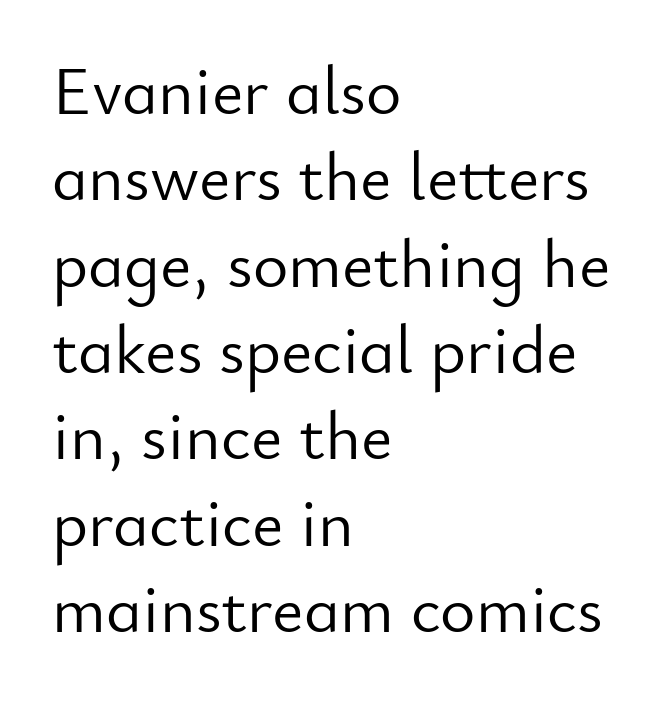
The image shows 68 px light sans-serif type, upright; set left-aligned, normal line spacing (1.27x), normal letter spacing, not underlined; low stroke contrast and a small x-height.
